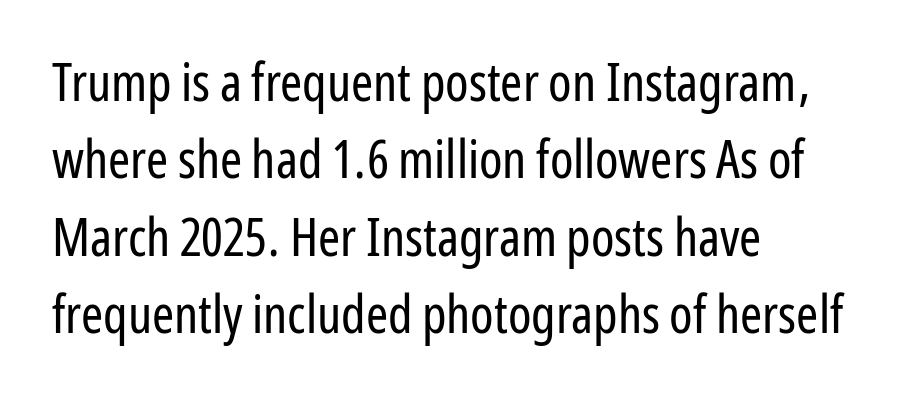
The image shows 53 px regular-weight, condensed sans-serif type, upright; set left-aligned, normal line spacing (1.46x), normal letter spacing, not underlined; low stroke contrast and a medium x-height.
